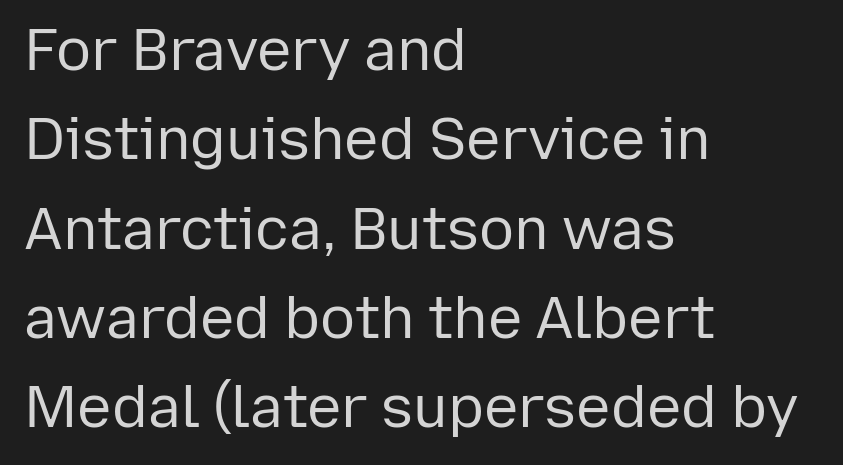
Weight class: somewhere from thin through regular. This sample uses plain, unmodified letter spacing. Bare-footed words on every line. Line starts are locked; line ends wander. Is this a fixed-width face? No — the glyphs have proportional, varying widths. Rows of type keep a routine distance in the vertical direction.
